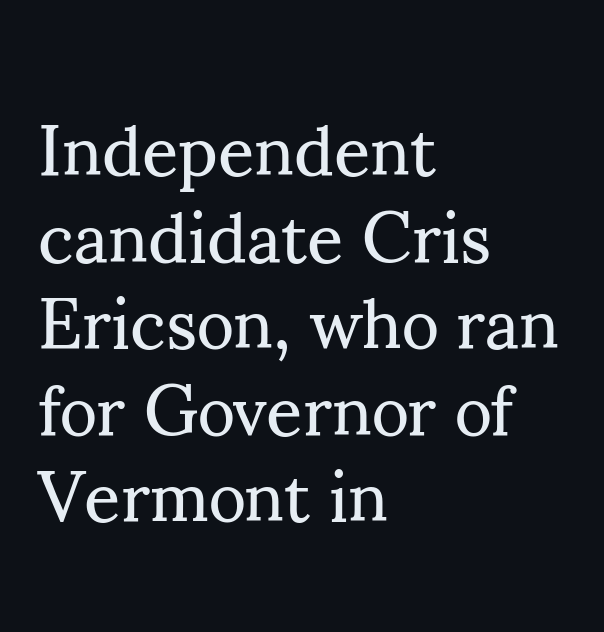
The image shows 71 px regular-weight serif type, upright; set left-aligned, line spacing 1.22x, normal letter spacing, not underlined; medium stroke contrast and a small x-height.
